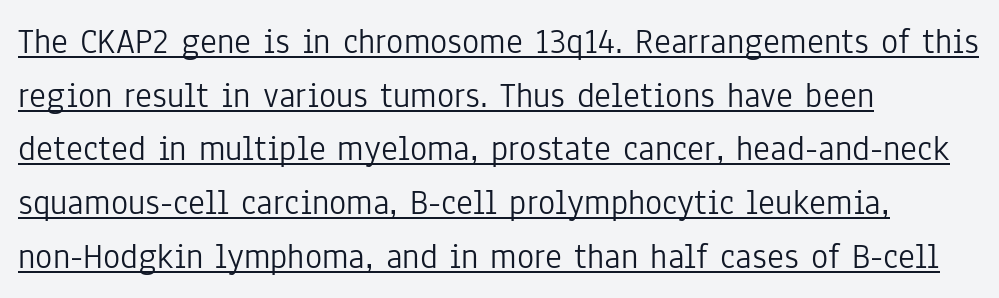
The image shows 36 px light, condensed sans-serif type, upright; set left-aligned, normal line spacing (1.49x), normal letter spacing, underlined; low stroke contrast and a medium x-height.
